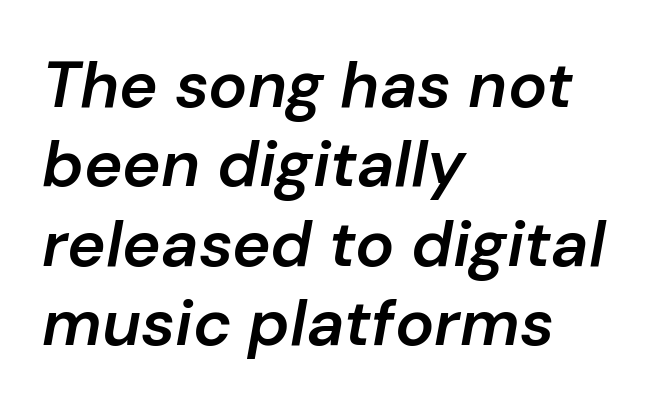
The image shows 65 px semibold type, italic (leaning right); set left-aligned, line spacing 1.22x, normal letter spacing, not underlined; low stroke contrast and a medium x-height.
